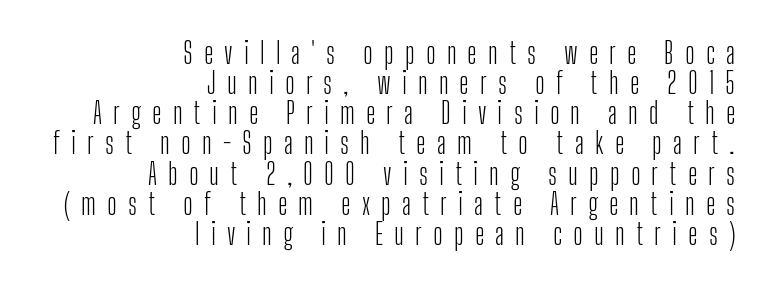
{"serif": "no", "italic": "no", "bold": "no", "weight": "light", "width": "condensed", "stroke_contrast": "low", "x_height": "medium", "monospaced": "no", "underline": "no", "align": "right", "line_spacing": "tight", "line_spacing_ratio": 1.04, "letter_spacing": "wide", "letter_spacing_em": 0.38, "glyph_px": 29}
